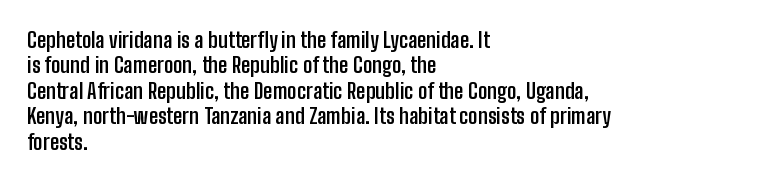
Q: Is the text bold? A: Yes.
Q: Is the text italic (slanted)? A: No, it is upright.
Q: Is the text underlined? A: No.
Q: How is the paragraph aligned? A: Left-aligned.
Q: Is the spacing between letters normal or unusually wide? A: Normal.
